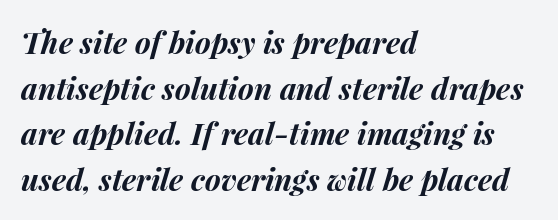
{"italic": "yes", "lean": "right", "slant_degrees": 15, "bold": "yes", "weight": "bold", "width": "normal", "stroke_contrast": "medium", "x_height": "medium", "monospaced": "no", "underline": "no", "align": "left", "line_spacing": "normal", "line_spacing_ratio": 1.52, "letter_spacing": "normal", "letter_spacing_em": 0.0, "glyph_px": 30}
